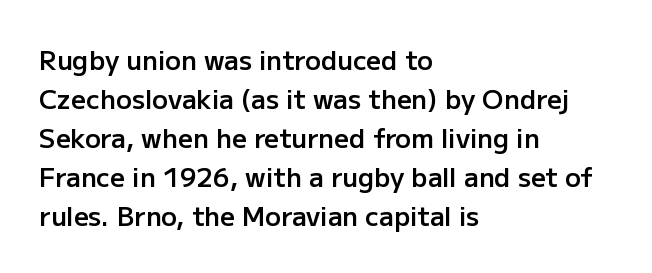
Q: Is the text bold? A: Semi-bold.
Q: Is the text italic (slanted)? A: No, it is upright.
Q: Is the text underlined? A: No.
Q: How is the paragraph aligned? A: Left-aligned.
Q: Is the spacing between letters normal or unusually wide? A: Normal.
Q: Is the spacing between lines tight, normal or loose? A: Normal.
